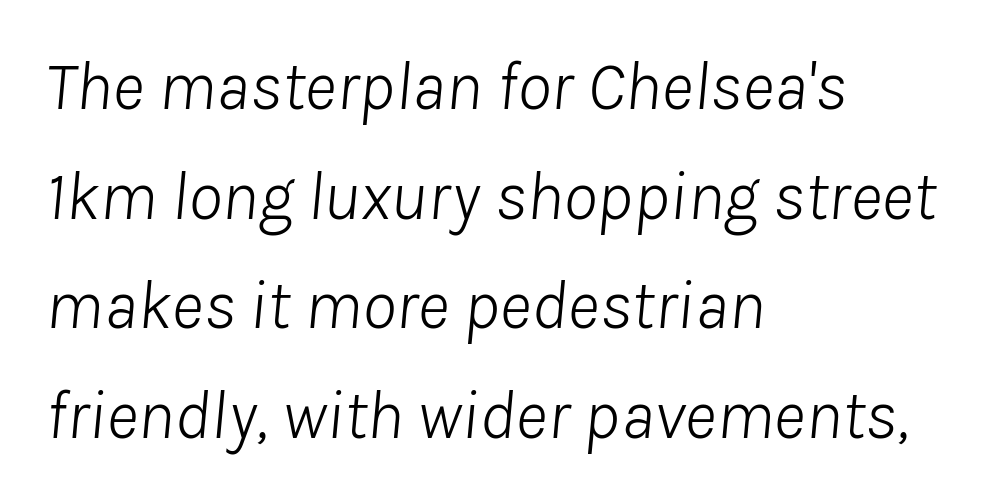
Stroke thickness stays within the range of a standard reading face or lighter. In CSS terms this would be text-align: left. Here the designer chose a conventional face with non-uniform glyph widths. The face used here has a pronounced slope to its letters. Regular leading. What stands out about the letter spacing? Nothing — it is the standard amount.
